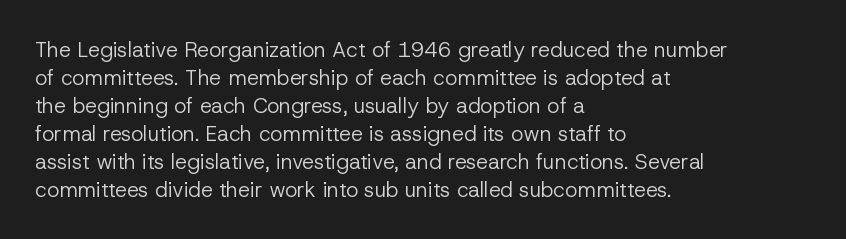
The paragraph has a hard left edge and a soft right edge. Rows of type keep a routine distance in the vertical direction. The letters sit at their default tracking, neither squeezed nor spread. Posture: vertical.
